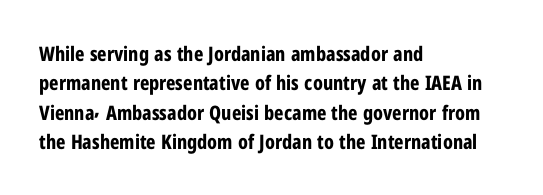
{"italic": "no", "bold": "yes", "underline": "no", "align": "left", "line_spacing": "normal", "line_spacing_ratio": 1.47, "letter_spacing": "normal", "letter_spacing_em": 0.0, "glyph_px": 20}
